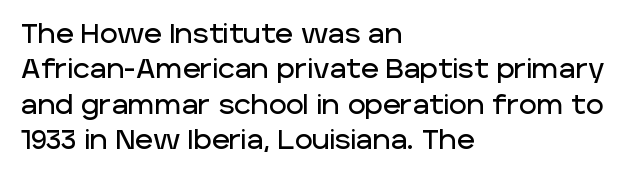
Q: Is the text italic (slanted)? A: No, it is upright.
Q: Is the text underlined? A: No.
Q: How is the paragraph aligned? A: Left-aligned.
Q: Is the spacing between letters normal or unusually wide? A: Normal.
Q: Is the spacing between lines tight, normal or loose? A: Normal.
